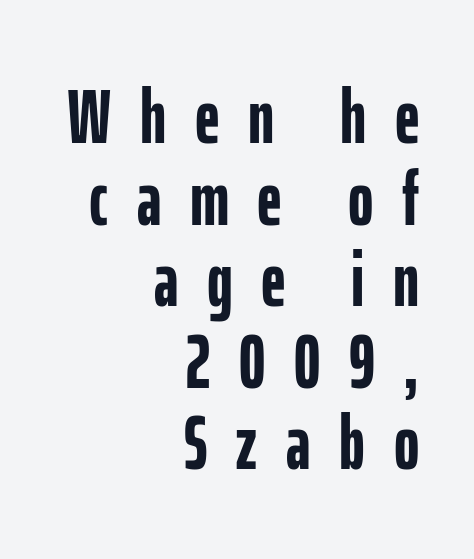
Q: Is the text bold? A: Yes.
Q: Is the text italic (slanted)? A: No, it is upright.
Q: Is the typeface a serif or a sans-serif typeface? A: Sans-serif.
Q: Is the text underlined? A: No.
Q: How is the paragraph aligned? A: Right-aligned.
Q: Is the spacing between letters normal or unusually wide? A: Unusually wide.
Q: Is the spacing between lines tight, normal or loose? A: Tight.
Q: Width (condensed, normal, or wide)? A: Condensed.
Q: Stroke contrast? A: Low.
Q: x-height? A: Medium.
Q: Monospaced? A: No.
